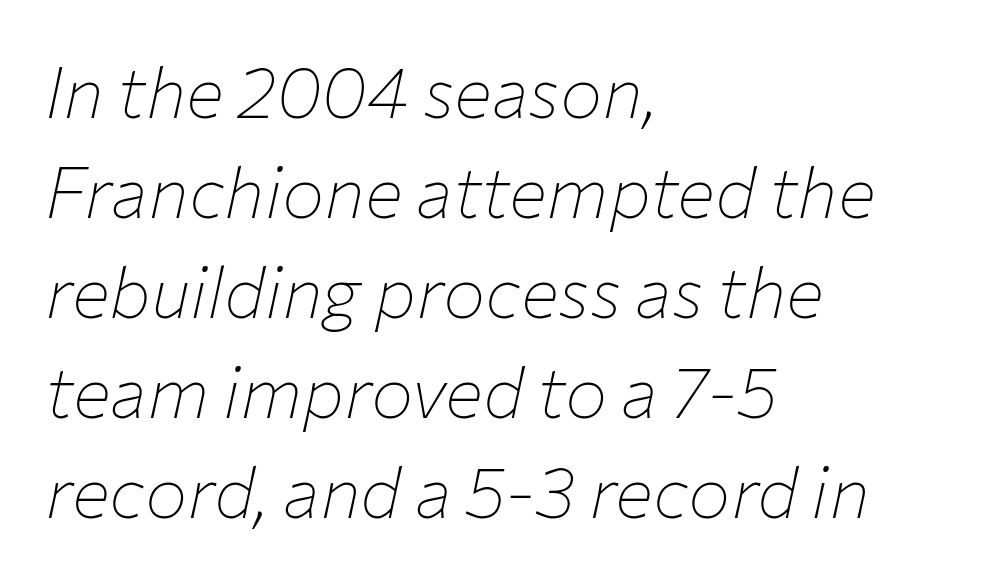
{"italic": "yes", "lean": "right", "slant_degrees": 12, "bold": "no", "weight": "thin", "width": "normal", "stroke_contrast": "low", "x_height": "medium", "monospaced": "no", "underline": "no", "align": "left", "line_spacing": "normal", "line_spacing_ratio": 1.41, "letter_spacing": "normal", "letter_spacing_em": 0.0, "glyph_px": 71}
